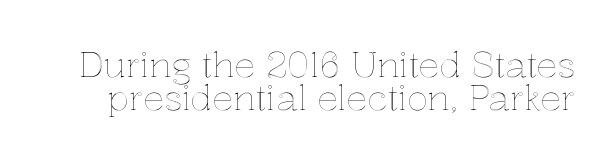
{"italic": "no", "width": "normal", "x_height": "medium", "monospaced": "no", "underline": "no", "line_spacing": "tight", "line_spacing_ratio": 0.95, "letter_spacing": "normal", "letter_spacing_em": 0.0, "glyph_px": 35}
